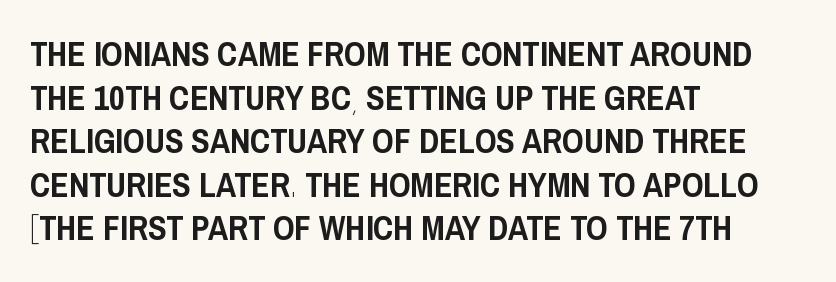
{"serif": "no", "italic": "no", "width": "condensed", "stroke_contrast": "low", "x_height": "large", "monospaced": "no", "underline": "no", "align": "left", "line_spacing": "normal", "line_spacing_ratio": 1.28, "letter_spacing": "normal", "letter_spacing_em": 0.0, "glyph_px": 34}
